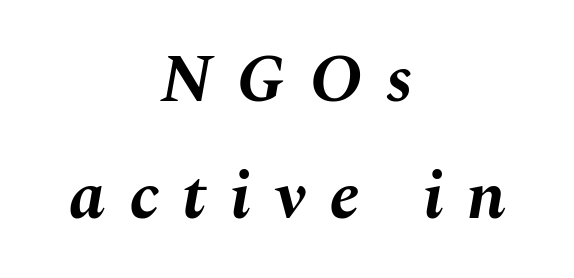
{"italic": "yes", "lean": "right", "slant_degrees": 10, "bold": "yes", "weight": "bold", "width": "normal", "stroke_contrast": "medium", "x_height": "medium", "monospaced": "no", "underline": "no", "align": "center", "line_spacing": "normal", "line_spacing_ratio": 1.7, "letter_spacing": "wide", "letter_spacing_em": 0.34, "glyph_px": 69}
